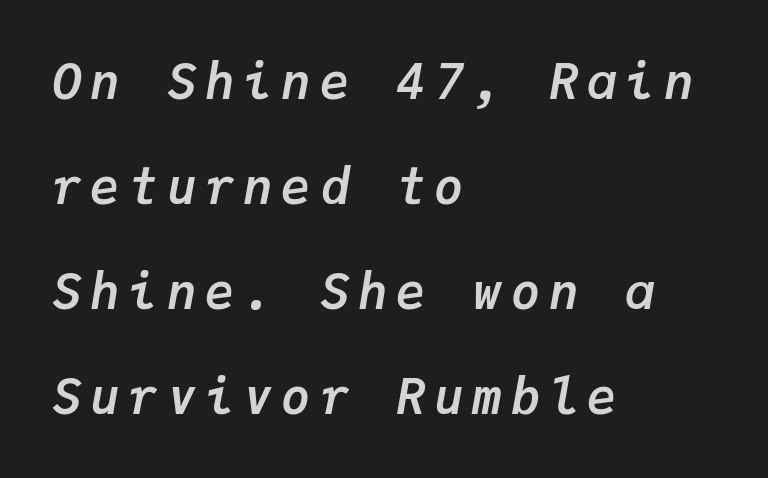
The image shows 49 px semibold type, italic (leaning right), monospaced; set left-aligned, loose line spacing (2.14x), not underlined; low stroke contrast and a medium x-height.
